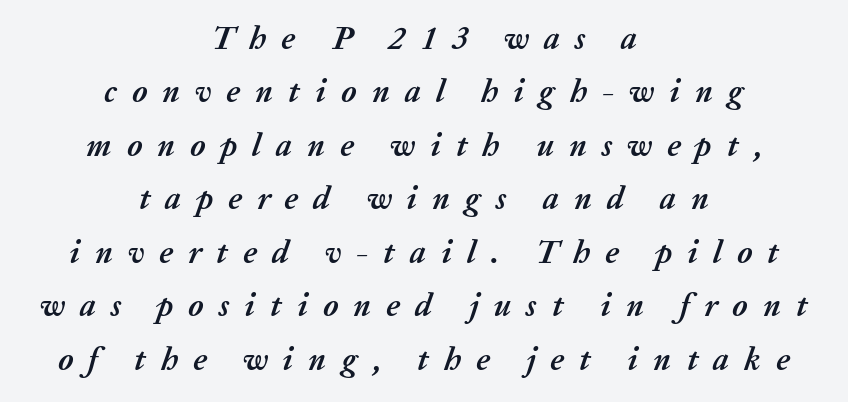
{"italic": "yes", "lean": "right", "slant_degrees": 20, "bold": "yes", "weight": "semibold", "width": "normal", "stroke_contrast": "medium", "x_height": "medium", "monospaced": "no", "underline": "no", "align": "center", "line_spacing": "normal", "line_spacing_ratio": 1.67, "letter_spacing": "wide", "letter_spacing_em": 0.47, "glyph_px": 32}
